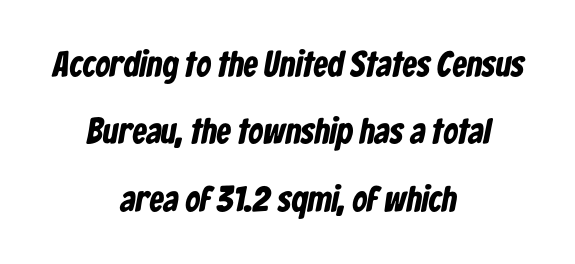
{"serif": "no", "bold": "yes", "weight": "bold", "width": "condensed", "stroke_contrast": "low", "x_height": "medium", "monospaced": "no", "underline": "no", "align": "center", "line_spacing_ratio": 1.87, "letter_spacing": "normal", "letter_spacing_em": 0.0, "glyph_px": 36}
